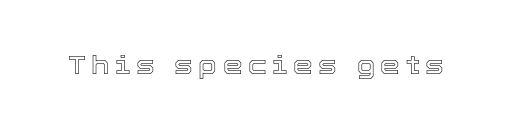
The image shows 25 px text type, upright; set unusually wide letter spacing (+0.22 em), not underlined.
